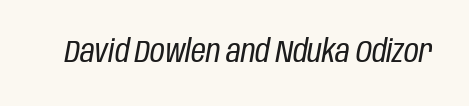
{"italic": "yes", "lean": "right", "slant_degrees": 10, "bold": "no", "weight": "regular", "width": "condensed", "stroke_contrast": "low", "x_height": "large", "monospaced": "no", "underline": "no", "letter_spacing": "normal", "letter_spacing_em": 0.0, "glyph_px": 32}
